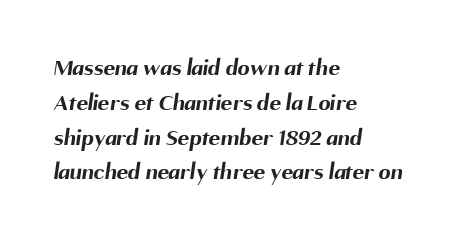
Q: Is the text bold? A: Yes.
Q: Is the text underlined? A: No.
Q: How is the paragraph aligned? A: Left-aligned.
Q: Is the spacing between letters normal or unusually wide? A: Normal.
Q: Is the spacing between lines tight, normal or loose? A: Normal.
